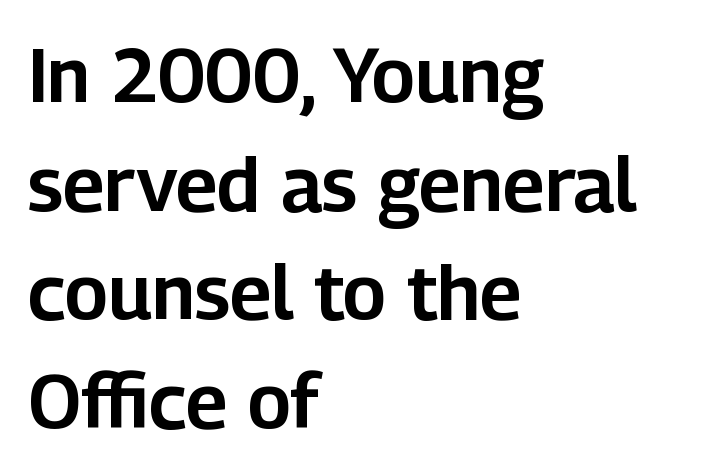
Q: Is the text italic (slanted)? A: No, it is upright.
Q: Is the typeface a serif or a sans-serif typeface? A: Sans-serif.
Q: Is the text underlined? A: No.
Q: How is the paragraph aligned? A: Left-aligned.
Q: Is the spacing between letters normal or unusually wide? A: Normal.
Q: Is the spacing between lines tight, normal or loose? A: Normal.
Q: Width (condensed, normal, or wide)? A: Normal.
Q: Stroke contrast? A: Low.
Q: x-height? A: Medium.
Q: Monospaced? A: No.
